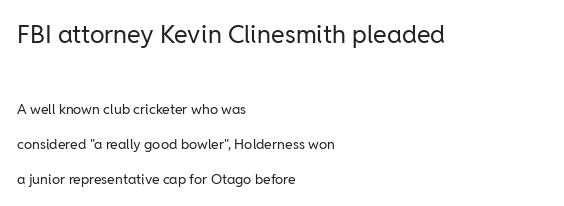
Q: Is the text bold? A: No.
Q: Is the text italic (slanted)? A: No, it is upright.
Q: Is the text underlined? A: No.
Q: How is the paragraph aligned? A: Left-aligned.
Q: Is the spacing between letters normal or unusually wide? A: Normal.
Q: Is the spacing between lines tight, normal or loose? A: Loose.
Q: Which block of text is set in a larger size, the first (top) or the second (bottom)? A: The first (top) one.
